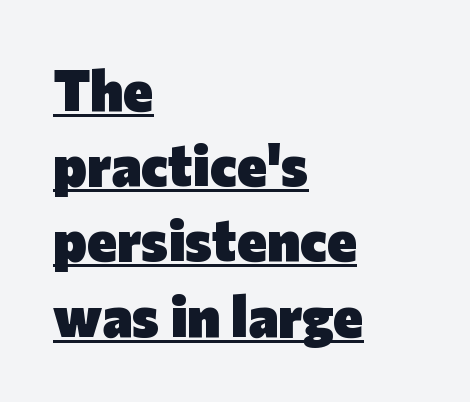
{"serif": "no", "italic": "no", "bold": "yes", "weight": "heavy", "width": "normal", "stroke_contrast": "low", "x_height": "medium", "monospaced": "no", "underline": "yes", "align": "left", "line_spacing": "normal", "line_spacing_ratio": 1.32, "letter_spacing": "normal", "letter_spacing_em": 0.0, "glyph_px": 57}
